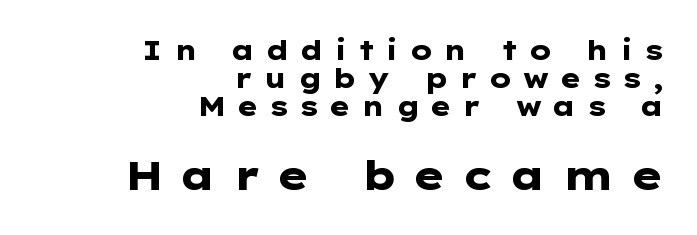
Words float on clear page, feet unadorned. A typesetter would call this leading minimal, almost set solid. You get the small type first, then a jump to larger type. The sample has been set heavy, in full bold.
